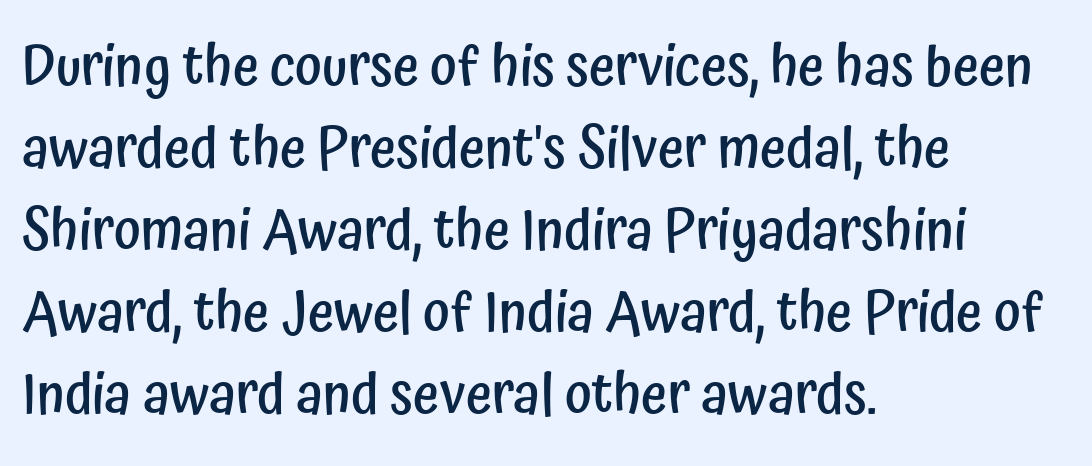
The image shows 57 px semibold, condensed sans-serif type, upright; set left-aligned, normal line spacing (1.44x), normal letter spacing, not underlined; low stroke contrast and a medium x-height.
